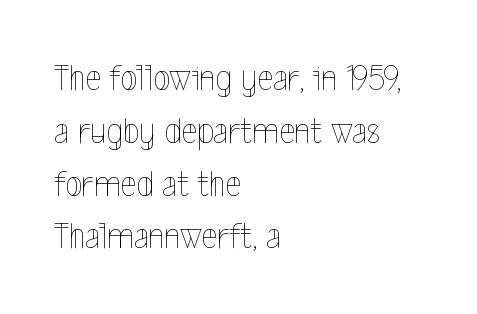
{"italic": "no", "bold": "no", "weight": "thin", "width": "condensed", "x_height": "medium", "monospaced": "no", "underline": "no", "align": "left", "line_spacing": "normal", "line_spacing_ratio": 1.39, "letter_spacing": "normal", "letter_spacing_em": 0.0, "glyph_px": 38}
